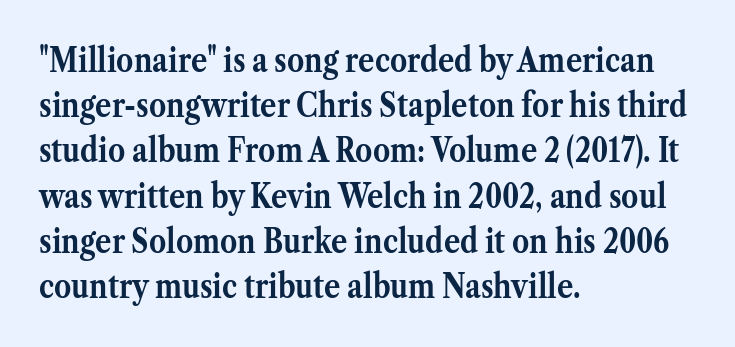
The image shows 34 px semibold serif type, upright; set left-aligned, normal line spacing (1.33x), normal letter spacing, not underlined; medium stroke contrast and a medium x-height.
